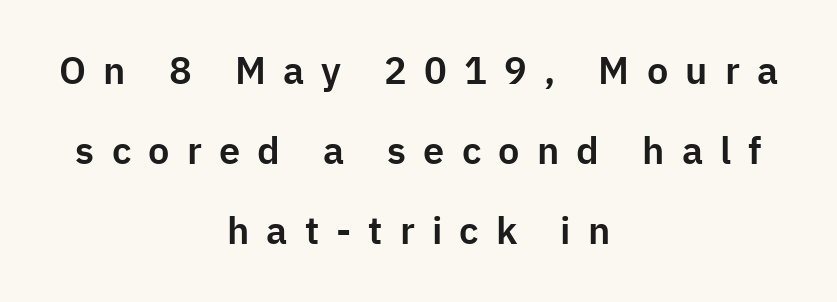
The image shows 38 px sans-serif type, upright; set centered, loose line spacing (2.1x), unusually wide letter spacing (+0.45 em), not underlined; low stroke contrast and a medium x-height.
